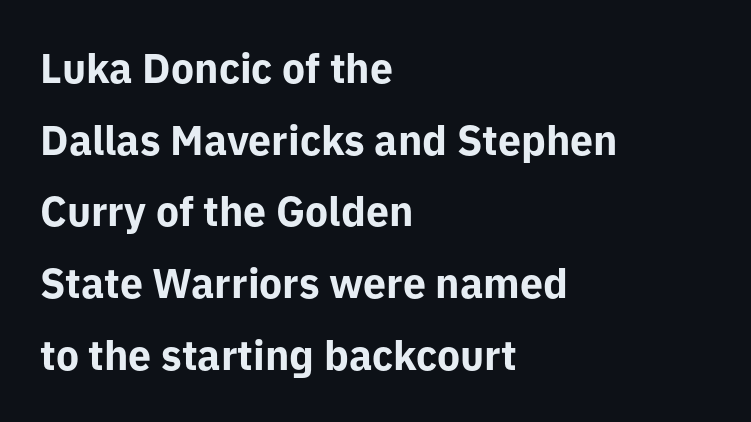
The ragged edge is on the right, which tells us the setting is flush left. The letters stand upright; this is a roman face. Words float on clear page, feet unadorned. This sample uses plain, unmodified letter spacing. Caption: bold face, heavy strokes. Is this a fixed-width face? No — the glyphs have proportional, varying widths.
